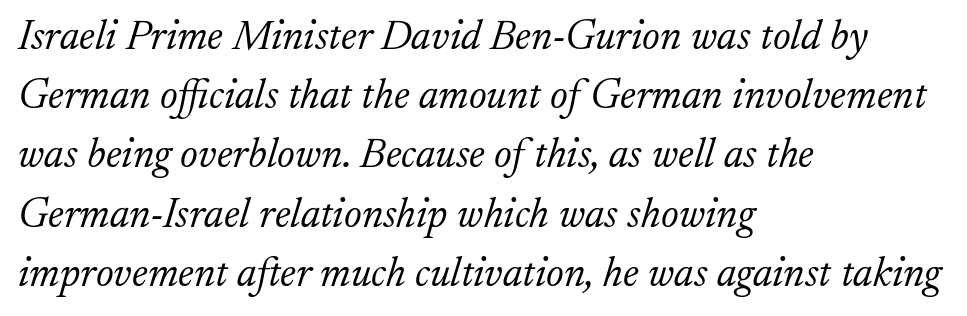
The image shows 42 px light serif type, italic (leaning right); set left-aligned, normal line spacing (1.41x), normal letter spacing, not underlined; low stroke contrast and a small x-height.
